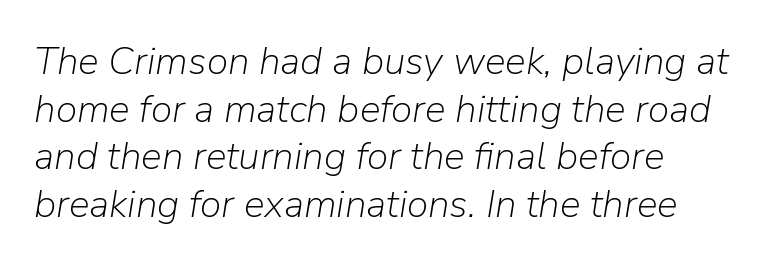
The image shows 39 px light type, italic (leaning right); set line spacing 1.22x, normal letter spacing, not underlined; low stroke contrast and a medium x-height.
